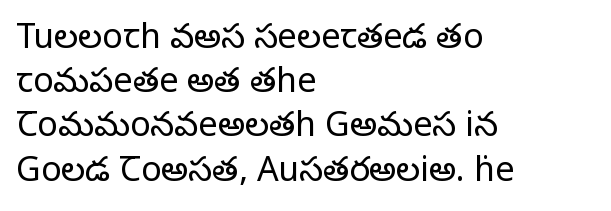
Q: Is the text bold? A: No.
Q: Is the text italic (slanted)? A: No, it is upright.
Q: Is the typeface a serif or a sans-serif typeface? A: Serif.
Q: Is the text underlined? A: No.
Q: How is the paragraph aligned? A: Left-aligned.
Q: Is the spacing between letters normal or unusually wide? A: Normal.
Q: Is the spacing between lines tight, normal or loose? A: Normal.
Q: Width (condensed, normal, or wide)? A: Normal.
Q: Stroke contrast? A: Low.
Q: x-height? A: Large.
Q: Monospaced? A: No.
